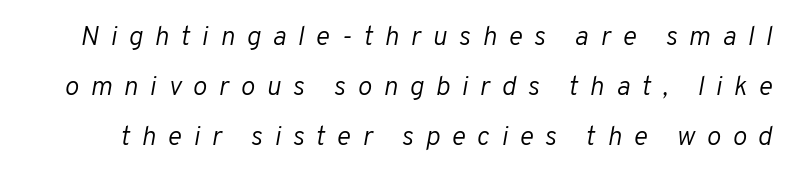
{"italic": "yes", "lean": "right", "slant_degrees": 10, "bold": "no", "underline": "no", "line_spacing_ratio": 1.85, "letter_spacing": "wide", "letter_spacing_em": 0.43, "glyph_px": 27}
